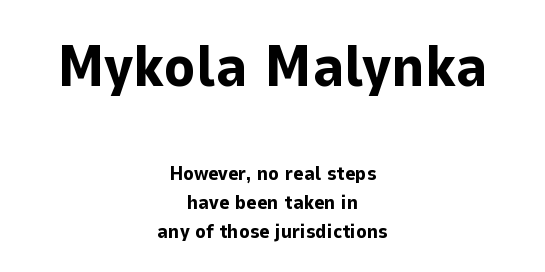
Each letter keeps its own natural width here, so spacing adapts to shape. Look at the stroke-to-counter ratio: heavy, a bold. This rendering leaves character spacing at its baseline value. It's the straight-up-and-down kind of type. The lines sit at an ordinary, default distance from one another.
